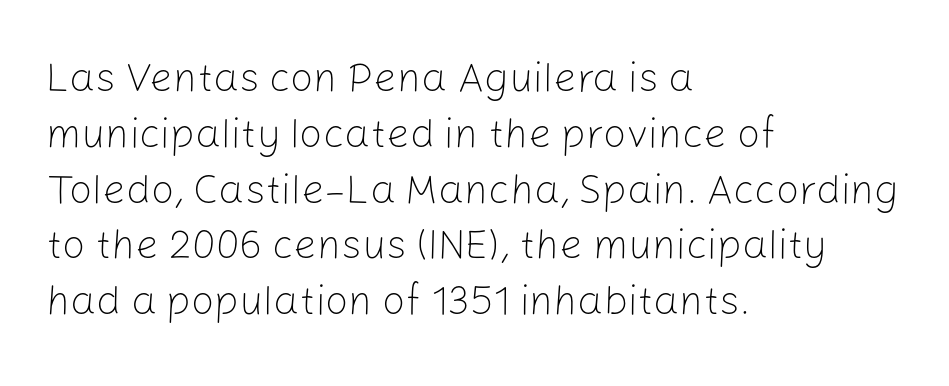
{"serif": "no", "italic": "no", "bold": "no", "weight": "light", "width": "normal", "stroke_contrast": "low", "x_height": "medium", "monospaced": "no", "underline": "no", "align": "left", "line_spacing": "normal", "line_spacing_ratio": 1.36, "letter_spacing": "normal", "letter_spacing_em": 0.0, "glyph_px": 41}
